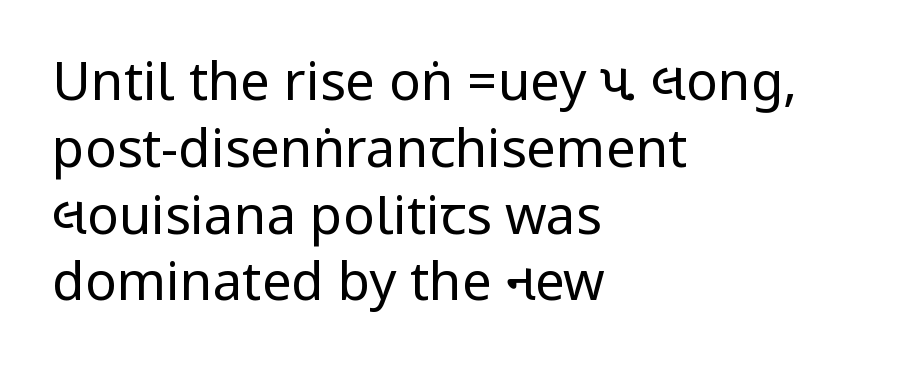
Q: Is the text bold? A: No.
Q: Is the text italic (slanted)? A: No, it is upright.
Q: Is the typeface a serif or a sans-serif typeface? A: Sans-serif.
Q: Is the text underlined? A: No.
Q: How is the paragraph aligned? A: Left-aligned.
Q: Is the spacing between letters normal or unusually wide? A: Normal.
Q: Is the spacing between lines tight, normal or loose? A: Normal.
Q: Width (condensed, normal, or wide)? A: Condensed.
Q: Stroke contrast? A: Low.
